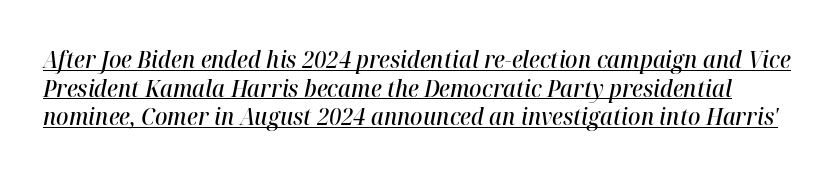
Q: Is the text bold? A: Semi-bold.
Q: Is the text italic (slanted)? A: Yes, it leans right by about 12 degrees.
Q: Is the text underlined? A: Yes.
Q: Is the spacing between letters normal or unusually wide? A: Normal.
